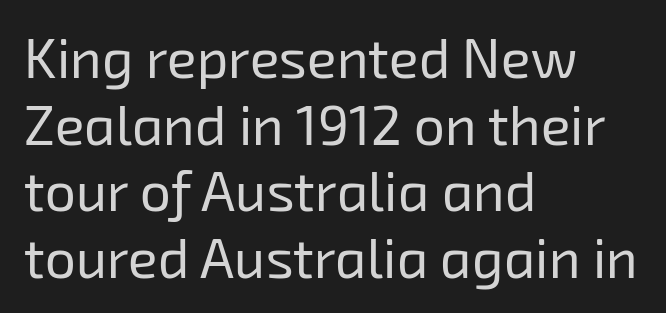
{"serif": "no", "bold": "no", "weight": "regular", "width": "normal", "stroke_contrast": "low", "x_height": "medium", "monospaced": "no", "underline": "no", "align": "left", "line_spacing_ratio": 1.21, "letter_spacing": "normal", "letter_spacing_em": 0.0, "glyph_px": 55}
